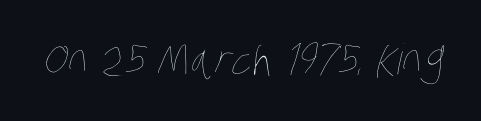
Q: Is the text bold? A: No.
Q: Is the text underlined? A: No.
Q: Is the spacing between letters normal or unusually wide? A: Normal.
Q: Width (condensed, normal, or wide)? A: Condensed.
Q: Stroke contrast? A: Low.
Q: x-height? A: Large.
Q: Monospaced? A: No.
